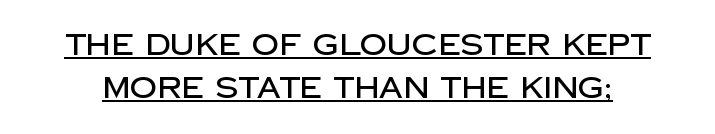
{"serif": "no", "italic": "no", "width": "normal", "stroke_contrast": "low", "x_height": "large", "monospaced": "no", "underline": "yes", "line_spacing": "normal", "line_spacing_ratio": 1.45, "letter_spacing": "normal", "letter_spacing_em": 0.0, "glyph_px": 30}
